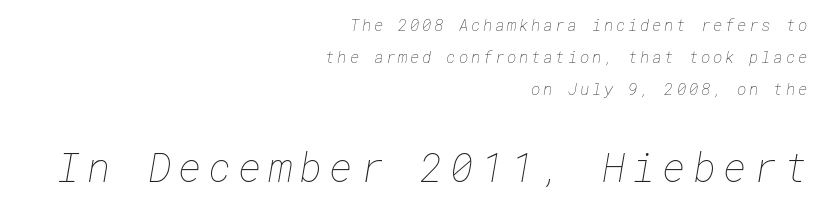
This layout puts the modest block above and the oversized block below. Where is the straight margin? On the right. The words here are not underlined. Weight: regular or lighter. Horizontal bands of white between lines are thick stripes.
